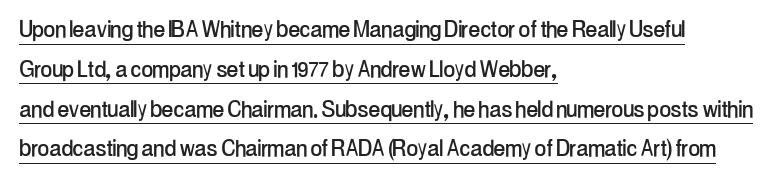
{"serif": "no", "italic": "no", "width": "condensed", "stroke_contrast": "low", "x_height": "medium", "monospaced": "no", "underline": "yes", "align": "left", "line_spacing": "normal", "line_spacing_ratio": 1.42, "letter_spacing": "normal", "letter_spacing_em": 0.0, "glyph_px": 28}
